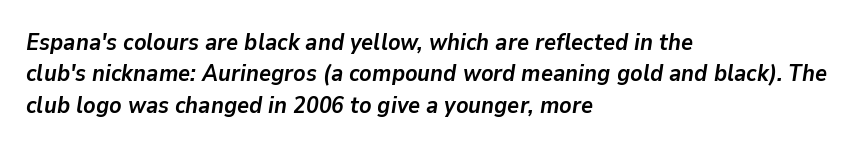
The image shows 23 px bold type, italic (leaning right); set left-aligned, normal line spacing (1.36x), normal letter spacing, not underlined.
